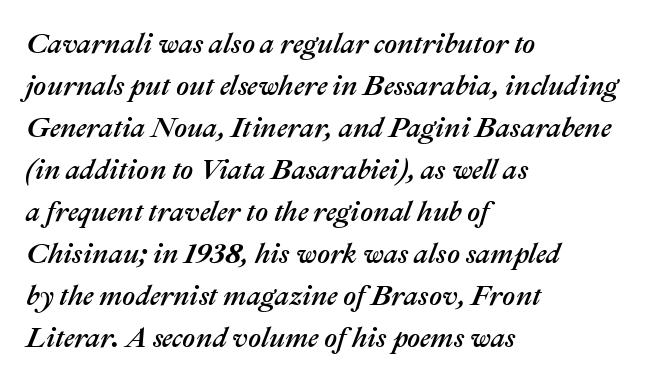
The image shows 28 px text type, italic (leaning right); set left-aligned, normal line spacing (1.5x), normal letter spacing, not underlined; medium stroke contrast and a medium x-height.
